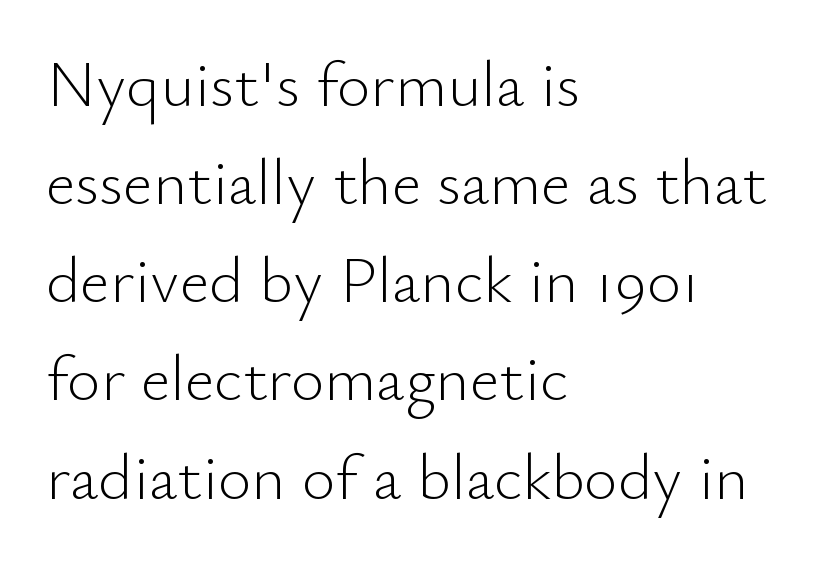
The line texture is even and compact thanks to regular tracking. The type sits square on the baseline with zero lean. What's the leading like? Ordinary, nothing unusual. Bare-footed words on every line. This rendering employs a face without finishing strokes, i.e., a sans-serif. Do the characters align in a grid? No, the font is proportional.
